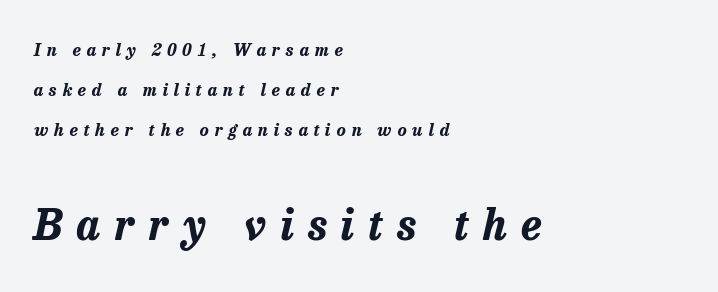
The image shows 42 px bold type, italic (leaning right); set left-aligned, loose line spacing (2.34x), unusually wide letter spacing (+0.34 em), not underlined; the second (bottom) block is 2.47x larger; low stroke contrast and a medium x-height.
